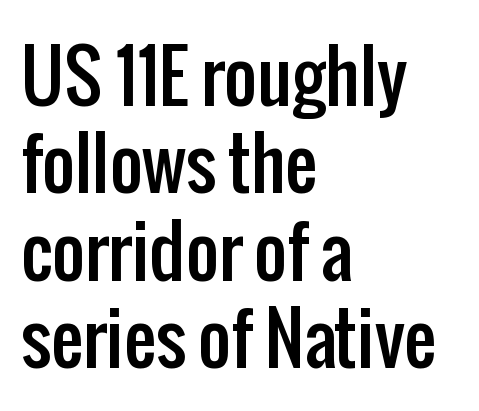
The image shows 71 px condensed sans-serif type, upright; set left-aligned, line spacing 1.23x, normal letter spacing, not underlined; low stroke contrast and a medium x-height.
